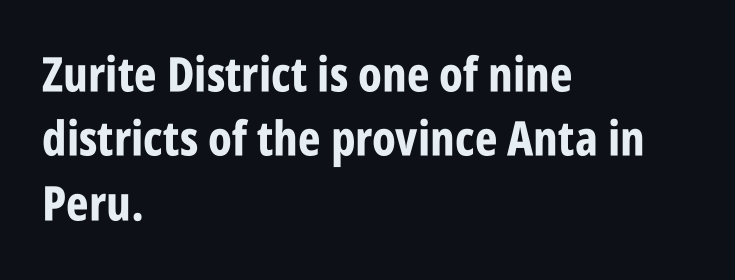
{"serif": "no", "italic": "no", "bold": "yes", "weight": "bold", "width": "condensed", "stroke_contrast": "low", "x_height": "large", "monospaced": "no", "underline": "no", "align": "left", "line_spacing": "normal", "line_spacing_ratio": 1.34, "letter_spacing": "normal", "letter_spacing_em": 0.0, "glyph_px": 48}
